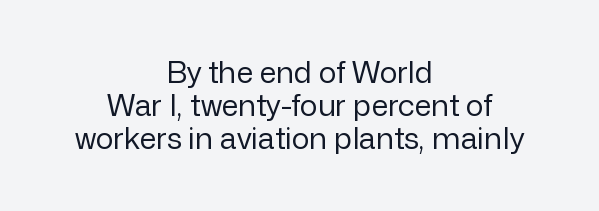
The rendering uses natural spacing where letterforms have individual widths. Characters follow at the spacing the type designer built in. The type family on display is of the sans-serif kind. Quick note: not italic, upright. Short and long lines alike share a common midpoint. Any mark beneath the type? The region is blank.
